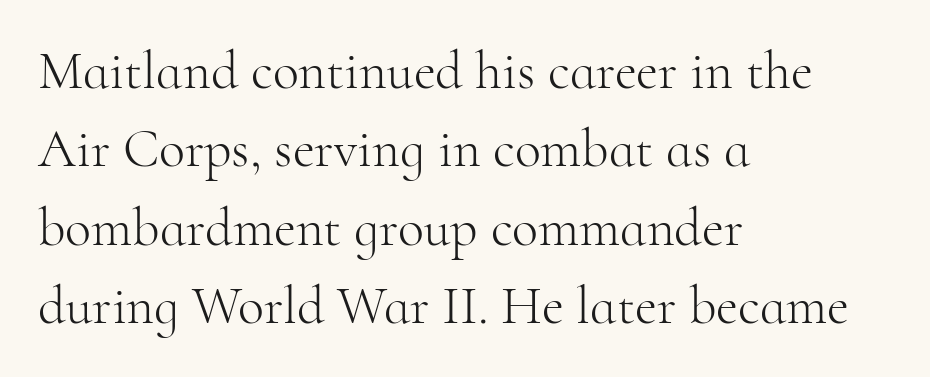
{"serif": "yes", "italic": "no", "bold": "no", "weight": "light", "width": "normal", "stroke_contrast": "high", "x_height": "small", "monospaced": "no", "underline": "no", "align": "left", "line_spacing": "normal", "line_spacing_ratio": 1.45, "letter_spacing": "normal", "letter_spacing_em": 0.0, "glyph_px": 54}
